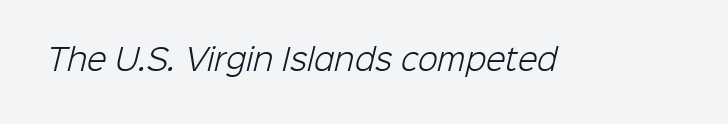
{"serif": "no", "bold": "no", "weight": "light", "width": "normal", "stroke_contrast": "low", "x_height": "medium", "monospaced": "no", "underline": "no", "letter_spacing": "normal", "letter_spacing_em": 0.0, "glyph_px": 29}
